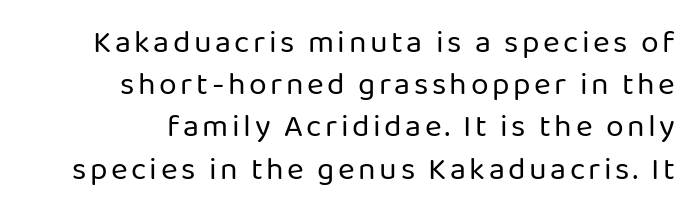
{"serif": "no", "italic": "no", "bold": "no", "weight": "regular", "width": "normal", "stroke_contrast": "low", "x_height": "medium", "monospaced": "no", "underline": "no", "align": "right", "line_spacing": "normal", "line_spacing_ratio": 1.32, "glyph_px": 32}
